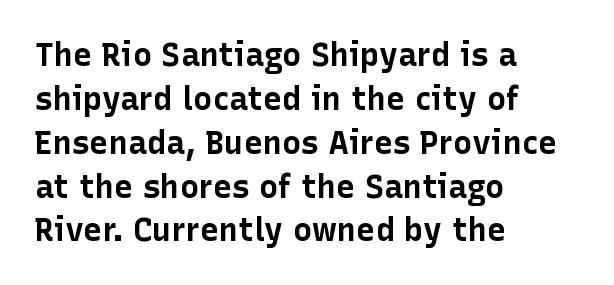
{"serif": "no", "italic": "no", "bold": "yes", "weight": "bold", "width": "normal", "stroke_contrast": "low", "x_height": "medium", "monospaced": "no", "underline": "no", "align": "left", "line_spacing": "normal", "line_spacing_ratio": 1.37, "letter_spacing": "normal", "letter_spacing_em": 0.0, "glyph_px": 32}
